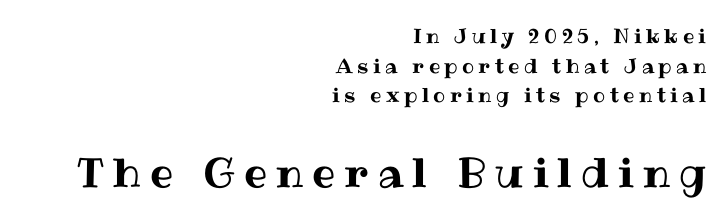
Q: Is the text italic (slanted)? A: No, it is upright.
Q: Is the text underlined? A: No.
Q: How is the paragraph aligned? A: Right-aligned.
Q: Is the spacing between letters normal or unusually wide? A: Unusually wide.
Q: Is the spacing between lines tight, normal or loose? A: Normal.
Q: Which block of text is set in a larger size, the first (top) or the second (bottom)? A: The second (bottom) one.
Q: Width (condensed, normal, or wide)? A: Normal.
Q: Stroke contrast? A: Medium.
Q: x-height? A: Medium.
Q: Monospaced? A: No.
